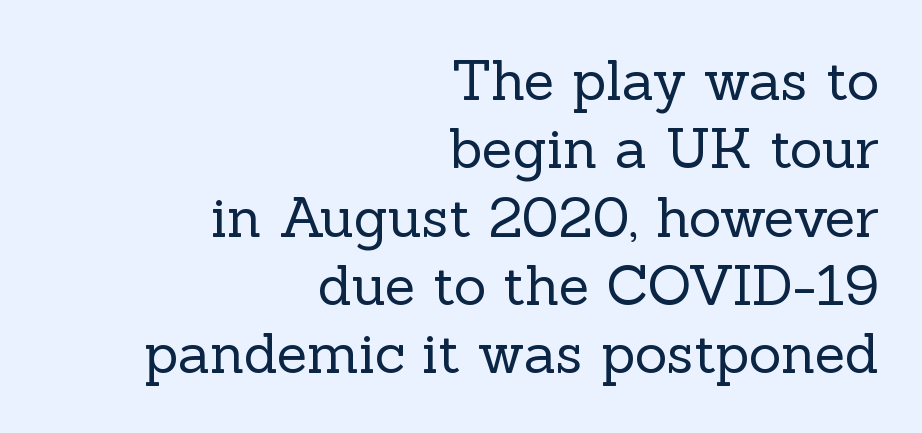
Q: Is the text bold? A: No.
Q: Is the text italic (slanted)? A: No, it is upright.
Q: Is the typeface a serif or a sans-serif typeface? A: Serif.
Q: Is the text underlined? A: No.
Q: How is the paragraph aligned? A: Right-aligned.
Q: Is the spacing between letters normal or unusually wide? A: Normal.
Q: Width (condensed, normal, or wide)? A: Normal.
Q: x-height? A: Medium.
Q: Monospaced? A: No.
